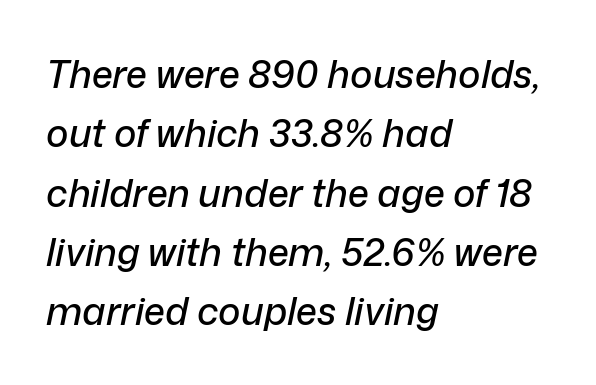
{"italic": "yes", "lean": "right", "slant_degrees": 12, "width": "normal", "stroke_contrast": "low", "x_height": "medium", "monospaced": "no", "underline": "no", "align": "left", "line_spacing": "normal", "line_spacing_ratio": 1.56, "letter_spacing": "normal", "letter_spacing_em": 0.0, "glyph_px": 38}
